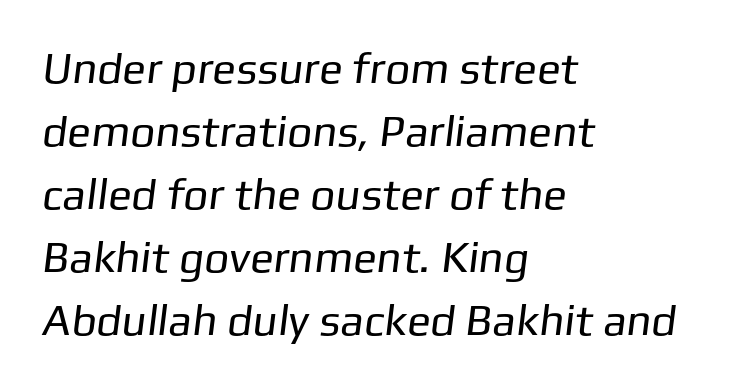
{"serif": "no", "bold": "no", "weight": "regular", "width": "normal", "stroke_contrast": "low", "x_height": "medium", "monospaced": "no", "underline": "no", "align": "left", "line_spacing": "normal", "line_spacing_ratio": 1.43, "letter_spacing": "normal", "letter_spacing_em": 0.0, "glyph_px": 44}
